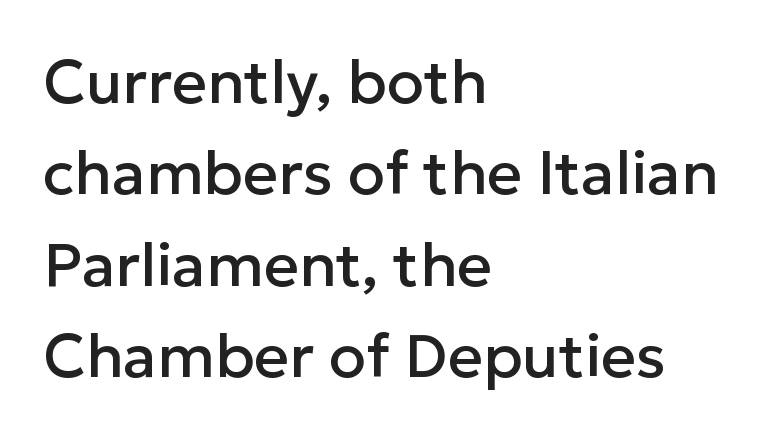
This rendering employs a face without finishing strokes, i.e., a sans-serif. Does extra space separate the letters? No, they use regular spacing. Plain, unruled lines of type. This is roman type, the default non-slanted kind. A typesetter would call this proportional, since set widths differ per character.
